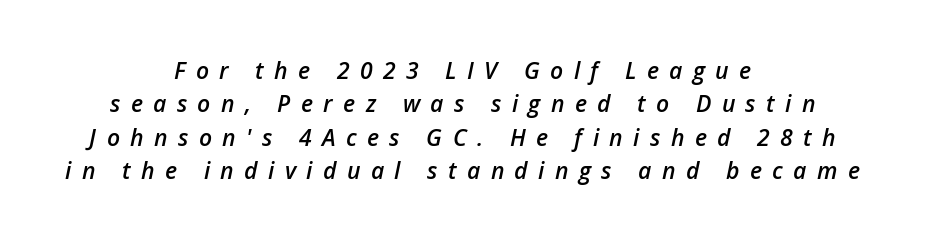
{"italic": "yes", "lean": "right", "slant_degrees": 12, "bold": "semi", "underline": "no", "align": "center", "line_spacing": "normal", "line_spacing_ratio": 1.45, "letter_spacing": "wide", "letter_spacing_em": 0.45, "glyph_px": 23}
